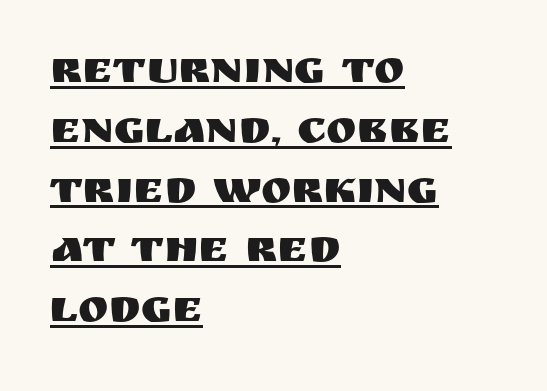
The image shows 46 px sans-serif type, upright; set left-aligned, normal line spacing (1.3x), normal letter spacing, underlined; medium stroke contrast and a large x-height.
